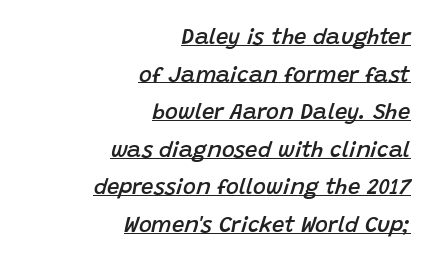
The rag falls on the left side of this text block. The typesetter has applied underlining to the passage shown. Inter-character spacing is left at the font's built-in metrics. What weight is shown? A semibold, between regular and bold.
